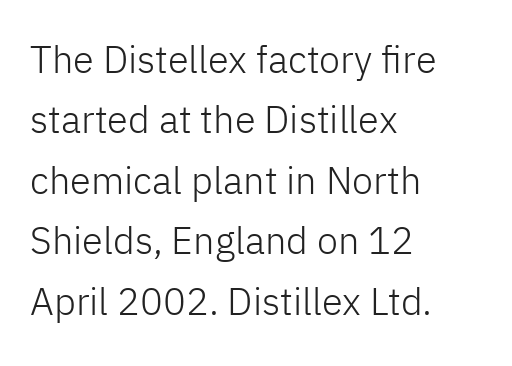
Q: Is the text bold? A: No.
Q: Is the text italic (slanted)? A: No, it is upright.
Q: Is the typeface a serif or a sans-serif typeface? A: Sans-serif.
Q: Is the text underlined? A: No.
Q: How is the paragraph aligned? A: Left-aligned.
Q: Is the spacing between letters normal or unusually wide? A: Normal.
Q: Is the spacing between lines tight, normal or loose? A: Normal.
Q: Width (condensed, normal, or wide)? A: Normal.
Q: Stroke contrast? A: Low.
Q: x-height? A: Medium.
Q: Monospaced? A: No.
